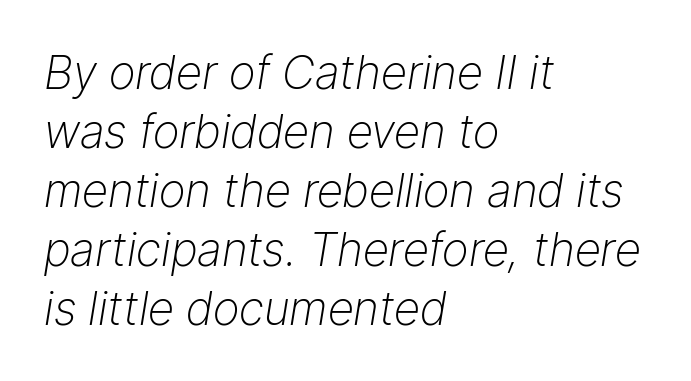
Q: Is the text bold? A: No.
Q: Is the text italic (slanted)? A: Yes, it leans right by about 9 degrees.
Q: Is the text underlined? A: No.
Q: How is the paragraph aligned? A: Left-aligned.
Q: Is the spacing between letters normal or unusually wide? A: Normal.
Q: Is the spacing between lines tight, normal or loose? A: Normal.
Q: Width (condensed, normal, or wide)? A: Normal.
Q: Stroke contrast? A: Low.
Q: x-height? A: Medium.
Q: Monospaced? A: No.
